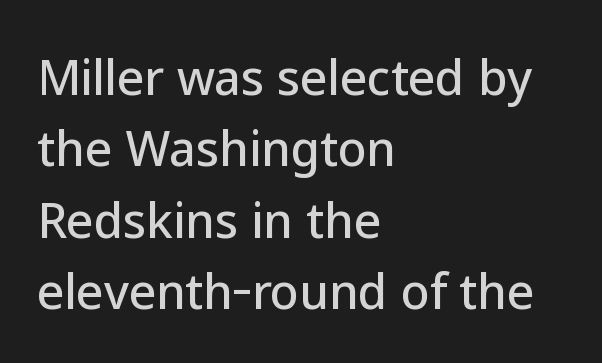
Q: Is the text italic (slanted)? A: No, it is upright.
Q: Is the typeface a serif or a sans-serif typeface? A: Sans-serif.
Q: Is the text underlined? A: No.
Q: How is the paragraph aligned? A: Left-aligned.
Q: Is the spacing between letters normal or unusually wide? A: Normal.
Q: Is the spacing between lines tight, normal or loose? A: Normal.
Q: Width (condensed, normal, or wide)? A: Normal.
Q: Stroke contrast? A: Low.
Q: x-height? A: Medium.
Q: Monospaced? A: No.
